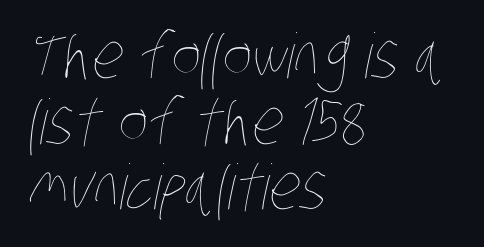
The image shows 62 px thin, condensed type; set left-aligned, tight line spacing (1.06x), normal letter spacing, not underlined; low stroke contrast and a large x-height.
